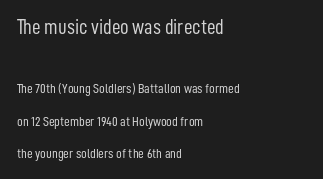
The image shows 21 px text type, upright; set left-aligned, loose line spacing (2.31x), normal letter spacing, not underlined; the first (top) block is 1.5x larger.
